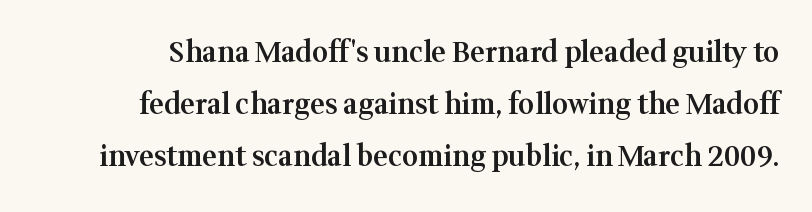
The image shows 28 px semibold serif type, upright; set line spacing 1.86x, normal letter spacing, not underlined; medium stroke contrast and a medium x-height.
